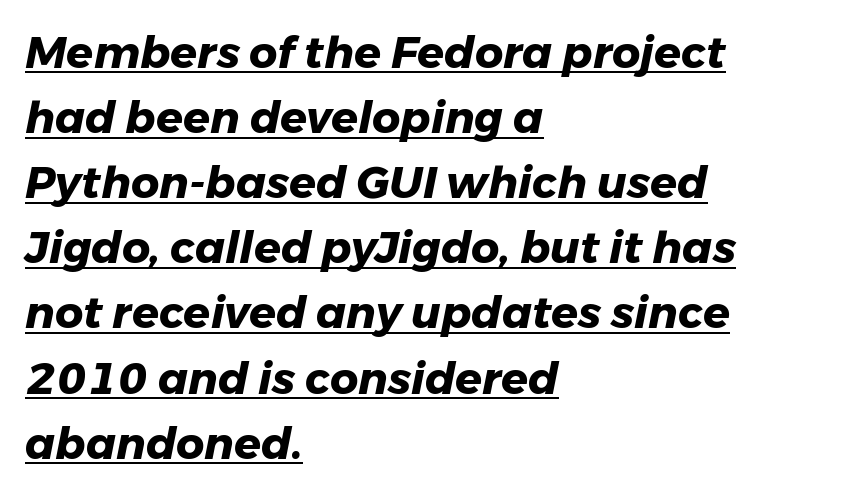
Q: Is the text bold? A: Yes.
Q: Is the text italic (slanted)? A: Yes, it leans right by about 11 degrees.
Q: Is the text underlined? A: Yes.
Q: How is the paragraph aligned? A: Left-aligned.
Q: Is the spacing between letters normal or unusually wide? A: Normal.
Q: Is the spacing between lines tight, normal or loose? A: Normal.
Q: Width (condensed, normal, or wide)? A: Normal.
Q: Stroke contrast? A: Low.
Q: x-height? A: Medium.
Q: Monospaced? A: No.
